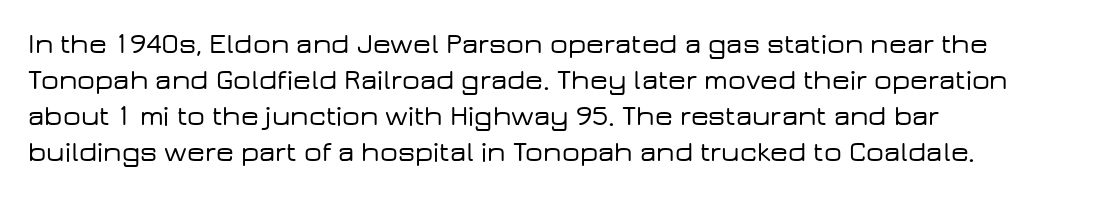
Q: Is the text italic (slanted)? A: No, it is upright.
Q: Is the typeface a serif or a sans-serif typeface? A: Sans-serif.
Q: Is the text underlined? A: No.
Q: How is the paragraph aligned? A: Left-aligned.
Q: Is the spacing between letters normal or unusually wide? A: Normal.
Q: Is the spacing between lines tight, normal or loose? A: Normal.
Q: Width (condensed, normal, or wide)? A: Wide.
Q: Stroke contrast? A: Low.
Q: x-height? A: Medium.
Q: Monospaced? A: No.
